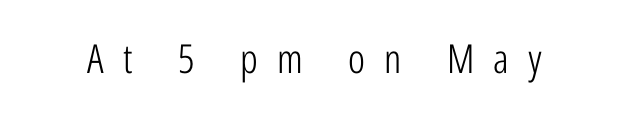
{"serif": "no", "italic": "no", "bold": "no", "weight": "light", "width": "condensed", "stroke_contrast": "low", "x_height": "medium", "monospaced": "no", "underline": "no", "letter_spacing": "wide", "letter_spacing_em": 0.48, "glyph_px": 40}
